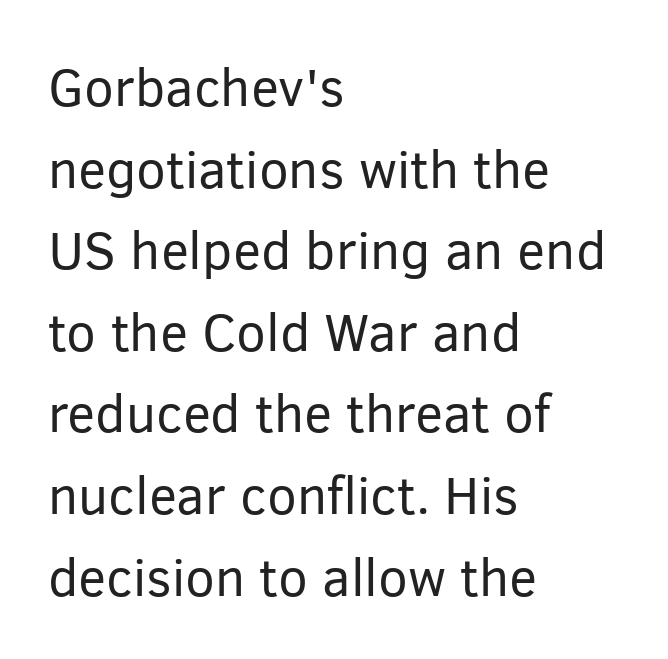
{"serif": "no", "italic": "no", "bold": "no", "weight": "regular", "width": "normal", "stroke_contrast": "low", "x_height": "medium", "monospaced": "no", "underline": "no", "align": "left", "line_spacing": "normal", "line_spacing_ratio": 1.54, "letter_spacing": "normal", "letter_spacing_em": 0.0, "glyph_px": 53}
